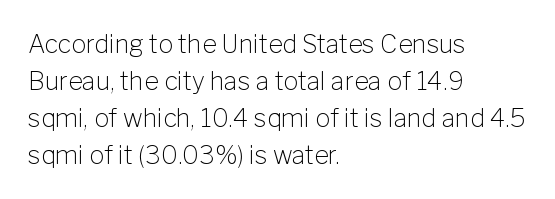
A typesetter would call this leading conventional body-copy spacing. Descender tails drop into unmarked territory. Visually the block forms a straight wall on the left and a jagged coastline on the right. Do the letters lean? They stand straight.
